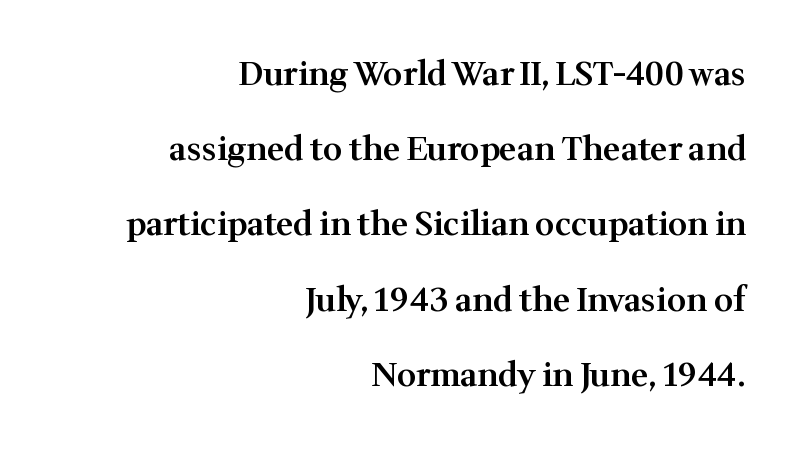
The image shows 33 px semibold serif type, upright; set right-aligned, loose line spacing (2.28x), normal letter spacing, not underlined; medium stroke contrast and a medium x-height.
